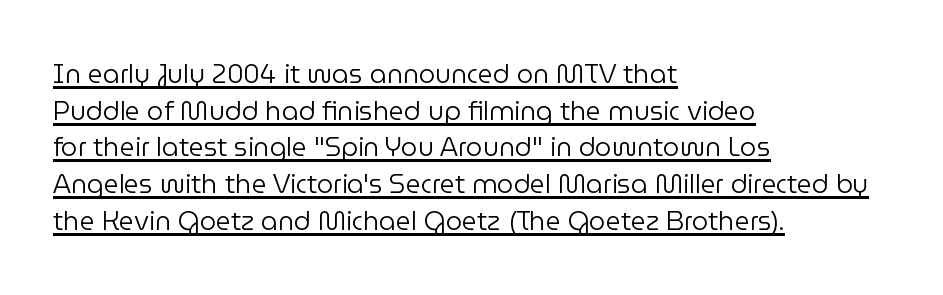
{"italic": "no", "bold": "no", "underline": "yes", "align": "left", "line_spacing": "normal", "line_spacing_ratio": 1.41, "letter_spacing": "normal", "letter_spacing_em": 0.0, "glyph_px": 26}
